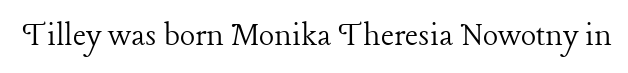
The image shows 36 px light serif type, upright; set normal letter spacing, not underlined; low stroke contrast and a medium x-height.
